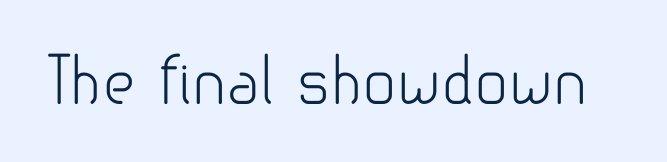
Q: Is the text bold? A: No.
Q: Is the text italic (slanted)? A: No, it is upright.
Q: Is the typeface a serif or a sans-serif typeface? A: Sans-serif.
Q: Is the text underlined? A: No.
Q: Is the spacing between letters normal or unusually wide? A: Normal.
Q: Width (condensed, normal, or wide)? A: Normal.
Q: Stroke contrast? A: Low.
Q: x-height? A: Small.
Q: Monospaced? A: No.
